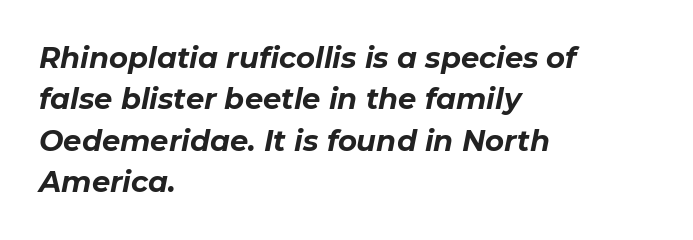
The image shows 29 px bold type, italic (leaning right); set left-aligned, normal line spacing (1.43x), normal letter spacing, not underlined; low stroke contrast and a medium x-height.
